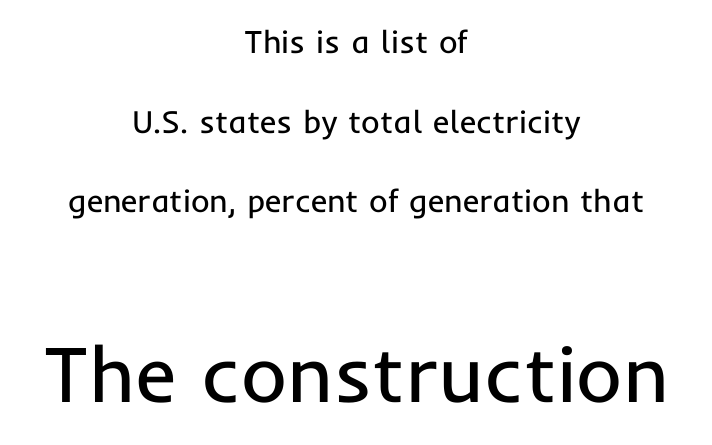
Proportional: the letters do not fall into vertical columns. Typographically, this falls in the sans-serif category. The specimen omits any rule beneath the text block's lines. Characters remain perfectly vertical along every line. Horizontal alignment here is central, giving a formal, balanced look.
